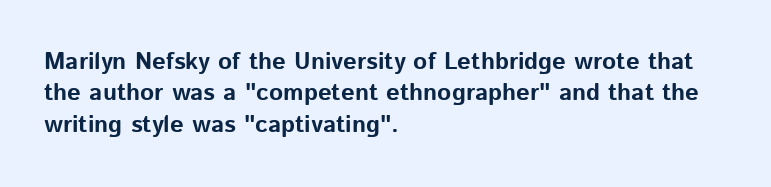
Caption: standard tracking, unaltered. In CSS terms this would be text-align: left. Unlike italic type, these characters show no tilt at all. A dark, heavy texture on the line: the type is bold.
